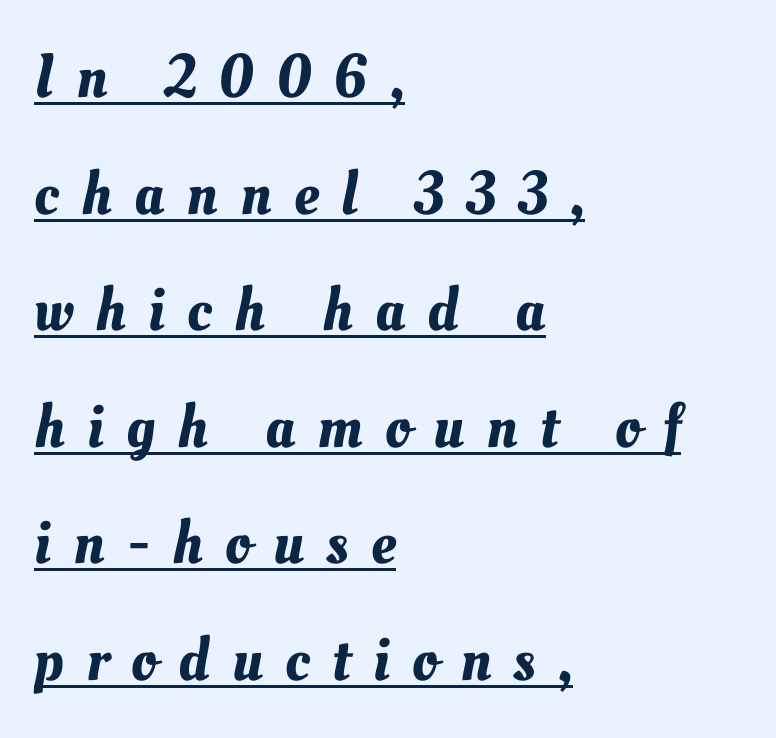
Q: Is the text underlined? A: Yes.
Q: How is the paragraph aligned? A: Left-aligned.
Q: Is the spacing between letters normal or unusually wide? A: Unusually wide.
Q: Width (condensed, normal, or wide)? A: Normal.
Q: Stroke contrast? A: Medium.
Q: x-height? A: Small.
Q: Monospaced? A: No.
